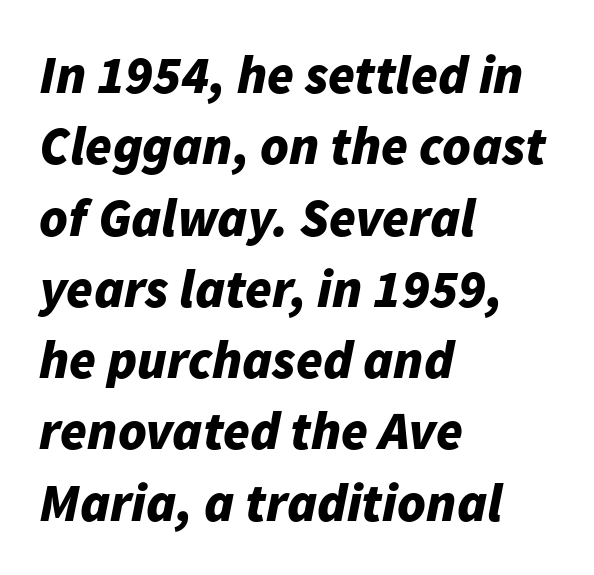
The image shows 54 px bold type, italic (leaning right); set left-aligned, normal line spacing (1.32x), normal letter spacing, not underlined; low stroke contrast and a medium x-height.
